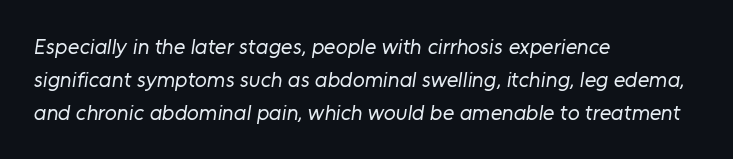
Students, note that the glyphs here touch the page at normal intervals. The lines are quadded left. Weight: not bold — regular or lighter. Vertically, the passage feels balanced, rows spaced as you'd expect. The baseline area is clear.
